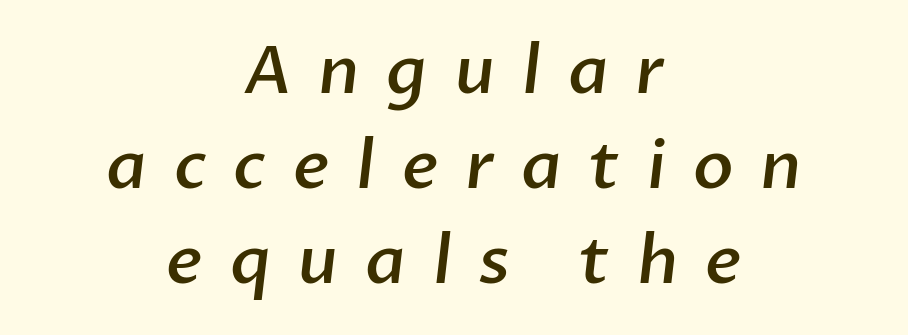
{"serif": "no", "bold": "semi", "weight": "semibold", "width": "normal", "stroke_contrast": "low", "x_height": "medium", "monospaced": "no", "underline": "no", "align": "center", "line_spacing": "normal", "line_spacing_ratio": 1.42, "letter_spacing": "wide", "letter_spacing_em": 0.4, "glyph_px": 67}
